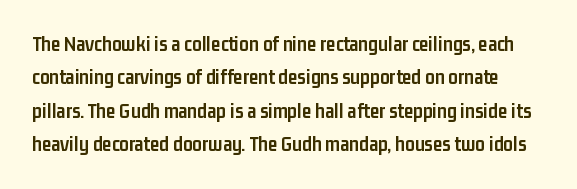
The image shows 21 px bold type, upright; set normal line spacing (1.59x), normal letter spacing, not underlined.
